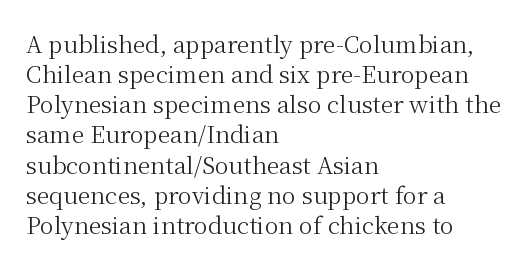
Q: Is the text bold? A: No.
Q: Is the text italic (slanted)? A: No, it is upright.
Q: Is the text underlined? A: No.
Q: How is the paragraph aligned? A: Left-aligned.
Q: Is the spacing between letters normal or unusually wide? A: Normal.
Q: Is the spacing between lines tight, normal or loose? A: Normal.
